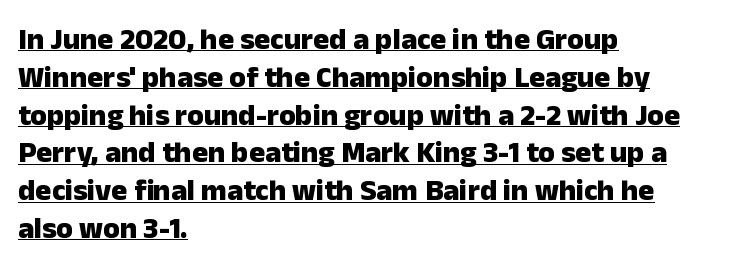
The designer went with a sans here, leaving each stem footless. Summary of vertical rhythm: regular, with standard interline spacing. A roman cut, with each character standing at attention. Do the characters align in a grid? No, the font is proportional. The specimen includes a rule beneath the text block's lines. Spacing between characters is what you'd get straight out of the box.
